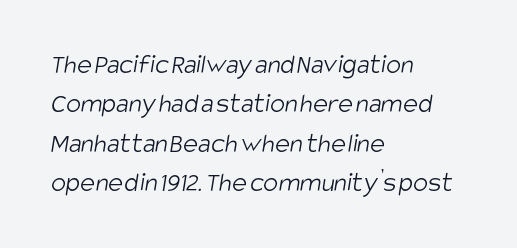
Q: Is the text bold? A: No.
Q: Is the typeface a serif or a sans-serif typeface? A: Sans-serif.
Q: Is the text underlined? A: No.
Q: How is the paragraph aligned? A: Left-aligned.
Q: Is the spacing between letters normal or unusually wide? A: Normal.
Q: Is the spacing between lines tight, normal or loose? A: Normal.
Q: Width (condensed, normal, or wide)? A: Condensed.
Q: Stroke contrast? A: Low.
Q: x-height? A: Large.
Q: Monospaced? A: No.
